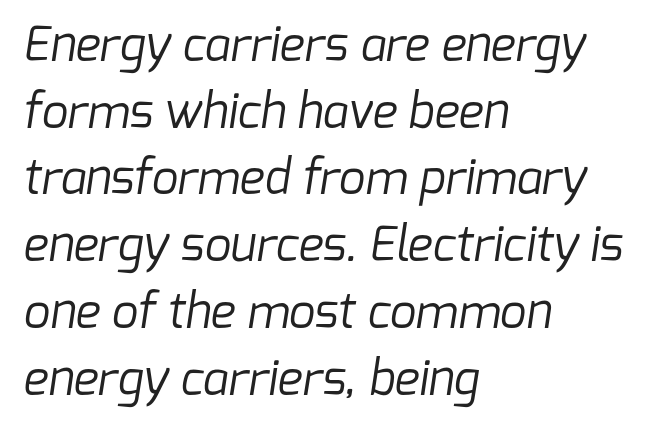
{"serif": "no", "bold": "no", "weight": "regular", "width": "normal", "stroke_contrast": "low", "x_height": "medium", "monospaced": "no", "underline": "no", "align": "left", "line_spacing": "normal", "line_spacing_ratio": 1.42, "letter_spacing": "normal", "letter_spacing_em": 0.0, "glyph_px": 47}
